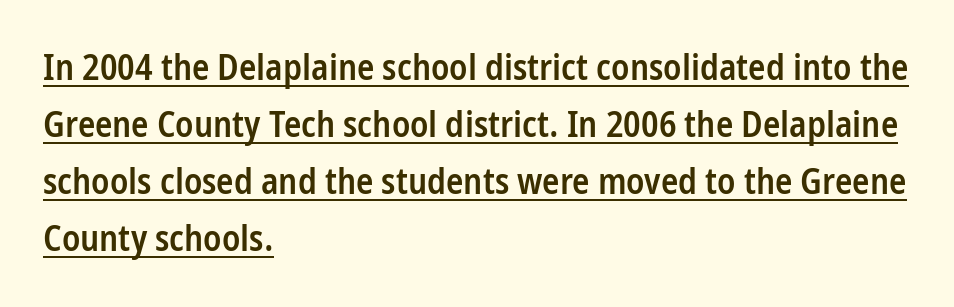
{"serif": "no", "italic": "no", "bold": "semi", "weight": "semibold", "width": "condensed", "stroke_contrast": "low", "x_height": "medium", "monospaced": "no", "underline": "yes", "align": "left", "line_spacing": "normal", "line_spacing_ratio": 1.58, "letter_spacing": "normal", "letter_spacing_em": 0.0, "glyph_px": 36}
